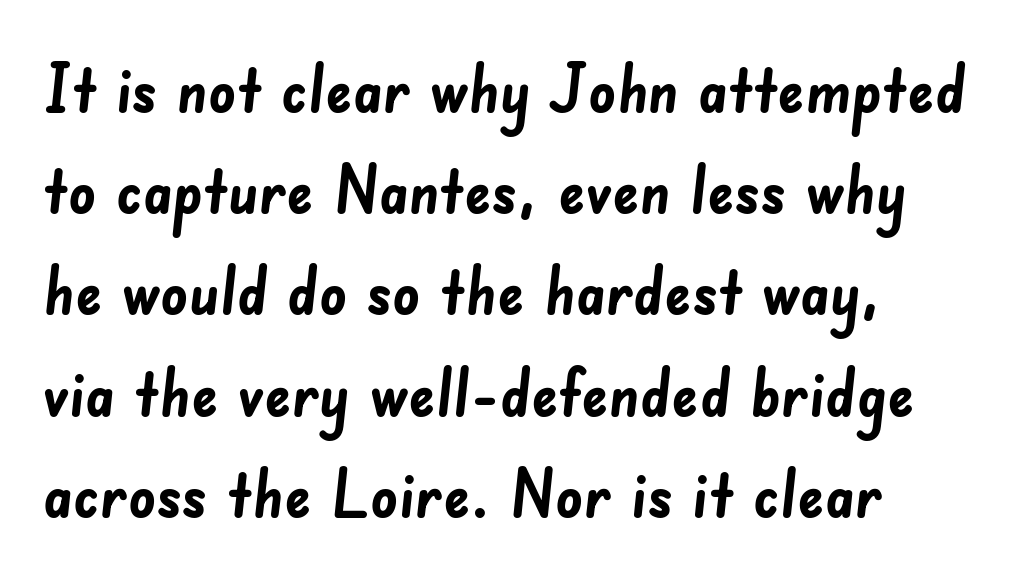
Q: Is the text bold? A: Yes.
Q: Is the typeface a serif or a sans-serif typeface? A: Sans-serif.
Q: Is the text underlined? A: No.
Q: How is the paragraph aligned? A: Left-aligned.
Q: Is the spacing between letters normal or unusually wide? A: Normal.
Q: Is the spacing between lines tight, normal or loose? A: Normal.
Q: Width (condensed, normal, or wide)? A: Normal.
Q: Stroke contrast? A: Low.
Q: x-height? A: Small.
Q: Monospaced? A: No.
